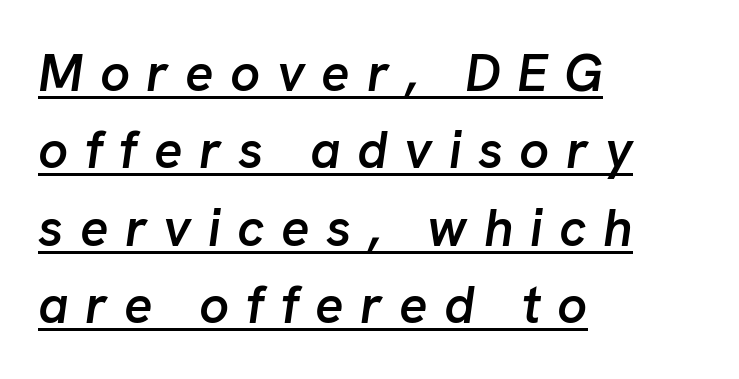
Q: Is the text bold? A: Semi-bold.
Q: Is the text italic (slanted)? A: Yes, it leans right by about 8 degrees.
Q: Is the text underlined? A: Yes.
Q: How is the paragraph aligned? A: Left-aligned.
Q: Is the spacing between letters normal or unusually wide? A: Unusually wide.
Q: Is the spacing between lines tight, normal or loose? A: Normal.
Q: Width (condensed, normal, or wide)? A: Normal.
Q: Stroke contrast? A: Low.
Q: x-height? A: Medium.
Q: Monospaced? A: No.
